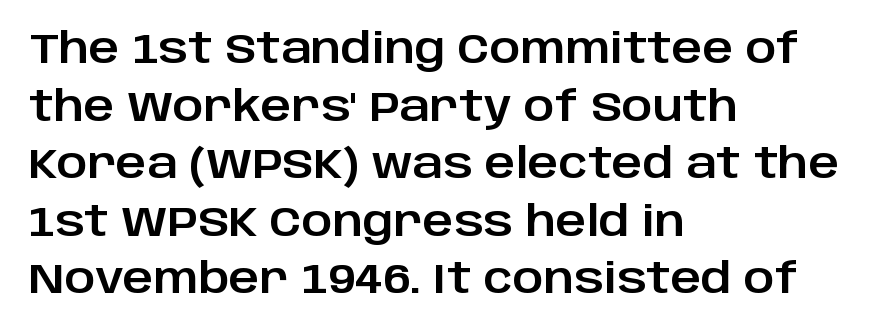
Q: Is the text italic (slanted)? A: No, it is upright.
Q: Is the typeface a serif or a sans-serif typeface? A: Sans-serif.
Q: Is the text underlined? A: No.
Q: How is the paragraph aligned? A: Left-aligned.
Q: Is the spacing between letters normal or unusually wide? A: Normal.
Q: Is the spacing between lines tight, normal or loose? A: Normal.
Q: Width (condensed, normal, or wide)? A: Normal.
Q: Stroke contrast? A: Low.
Q: x-height? A: Large.
Q: Monospaced? A: No.
